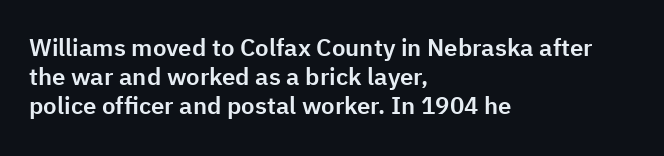
Q: Is the text italic (slanted)? A: No, it is upright.
Q: Is the text underlined? A: No.
Q: How is the paragraph aligned? A: Left-aligned.
Q: Is the spacing between letters normal or unusually wide? A: Normal.
